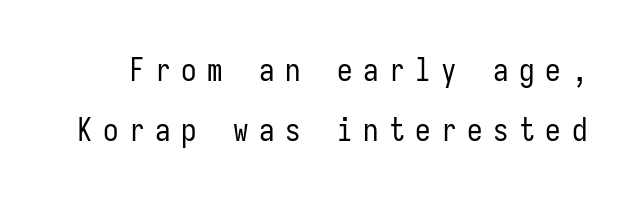
Q: Is the text bold? A: No.
Q: Is the text italic (slanted)? A: No, it is upright.
Q: Is the typeface a serif or a sans-serif typeface? A: Sans-serif.
Q: Is the text underlined? A: No.
Q: Is the spacing between letters normal or unusually wide? A: Unusually wide.
Q: Is the spacing between lines tight, normal or loose? A: Loose.
Q: Width (condensed, normal, or wide)? A: Condensed.
Q: Stroke contrast? A: Low.
Q: x-height? A: Medium.
Q: Monospaced? A: Yes.
